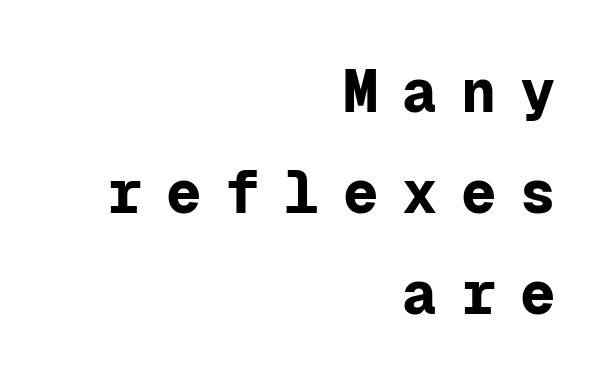
Q: Is the text bold? A: Yes.
Q: Is the text italic (slanted)? A: No, it is upright.
Q: Is the typeface a serif or a sans-serif typeface? A: Sans-serif.
Q: Is the text underlined? A: No.
Q: How is the paragraph aligned? A: Right-aligned.
Q: Is the spacing between letters normal or unusually wide? A: Unusually wide.
Q: Width (condensed, normal, or wide)? A: Normal.
Q: Stroke contrast? A: Low.
Q: x-height? A: Medium.
Q: Monospaced? A: Yes.
